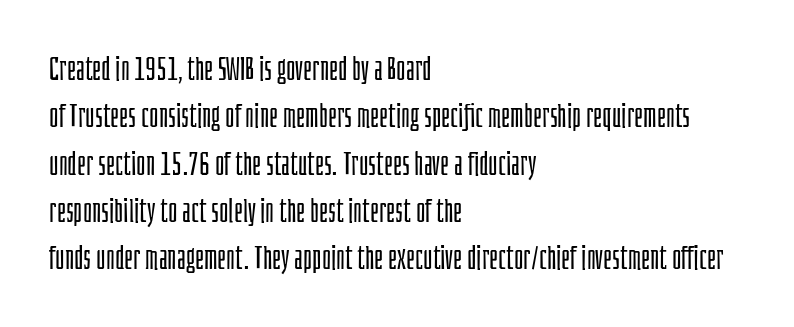
The horizontal fit of the characters is conventional and even. Every character sits straight up, as roman type does. Font category for this specimen: sans-serif. No letter is thick-stroked: the sample isn't bold.
